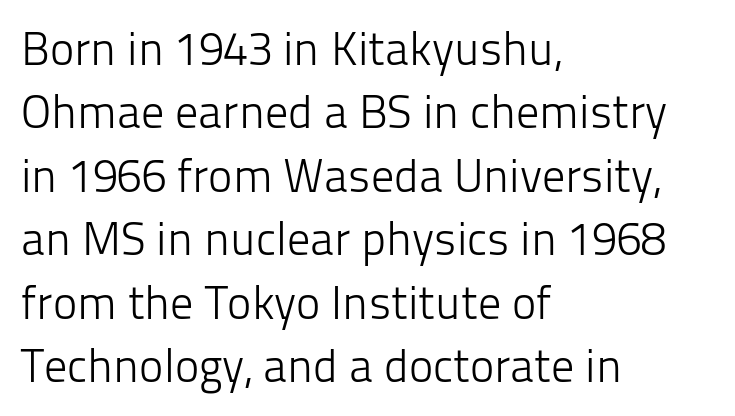
{"serif": "no", "italic": "no", "bold": "no", "weight": "light", "width": "normal", "stroke_contrast": "low", "x_height": "medium", "monospaced": "no", "underline": "no", "align": "left", "line_spacing": "normal", "line_spacing_ratio": 1.38, "letter_spacing": "normal", "letter_spacing_em": 0.0, "glyph_px": 46}
